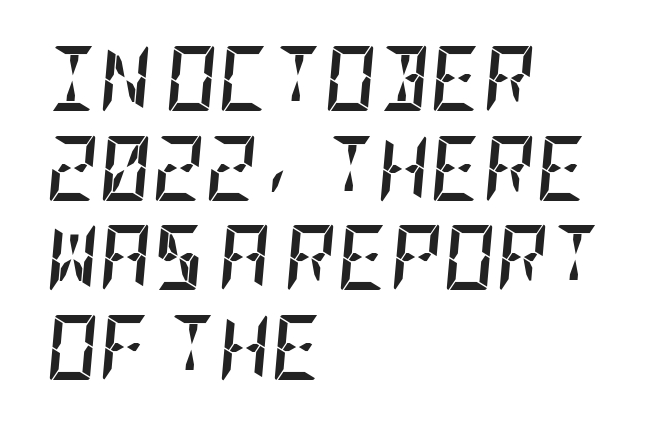
The image shows 65 px semibold, condensed type, italic (leaning right); set left-aligned, normal line spacing (1.38x), normal letter spacing, not underlined; low stroke contrast and a large x-height.
